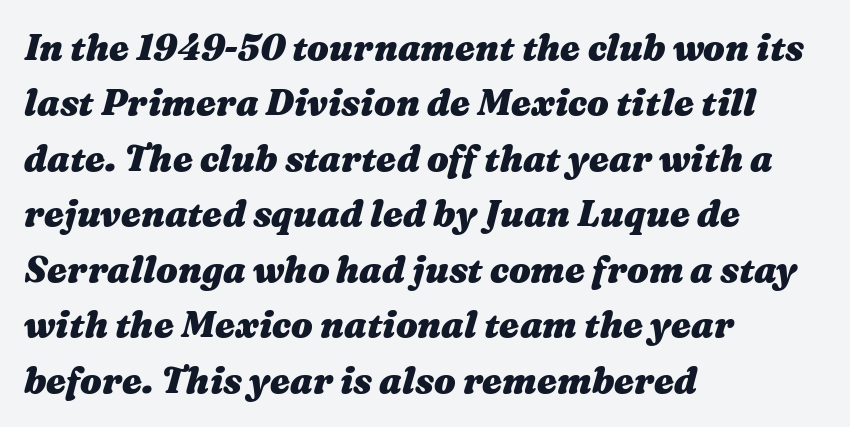
Q: Is the text bold? A: Yes.
Q: Is the text italic (slanted)? A: Yes, it leans right by about 16 degrees.
Q: Is the text underlined? A: No.
Q: How is the paragraph aligned? A: Left-aligned.
Q: Is the spacing between letters normal or unusually wide? A: Normal.
Q: Is the spacing between lines tight, normal or loose? A: Normal.
Q: Width (condensed, normal, or wide)? A: Wide.
Q: Stroke contrast? A: Medium.
Q: x-height? A: Medium.
Q: Monospaced? A: No.
